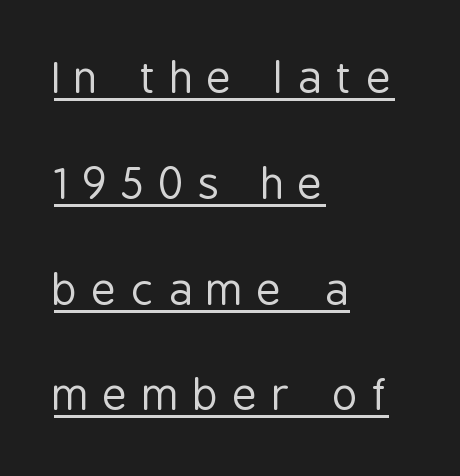
{"serif": "no", "italic": "no", "bold": "no", "weight": "regular", "width": "condensed", "stroke_contrast": "low", "x_height": "medium", "monospaced": "no", "underline": "yes", "align": "left", "line_spacing": "loose", "line_spacing_ratio": 2.46, "letter_spacing": "wide", "letter_spacing_em": 0.33, "glyph_px": 43}
